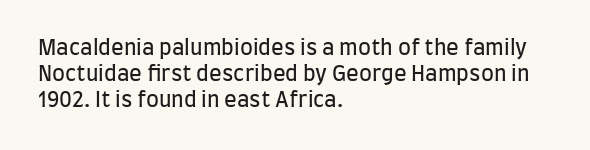
Q: Is the text bold? A: No.
Q: Is the text italic (slanted)? A: No, it is upright.
Q: Is the text underlined? A: No.
Q: How is the paragraph aligned? A: Left-aligned.
Q: Is the spacing between letters normal or unusually wide? A: Normal.
